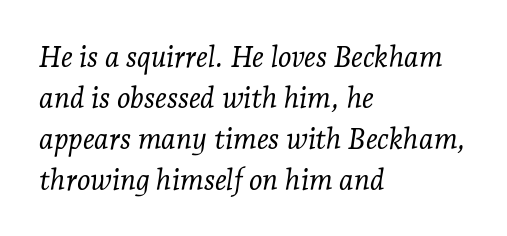
Interline gaps are of average width in this sample. Character widths vary here, with narrow letters taking less room than wide ones. Old-style or modern, the face here clearly has serifs. Glyph-to-glyph distance matches everyday printed text. Decoration check: the copy has no underline. Rendered with sloped, italic letterforms.
